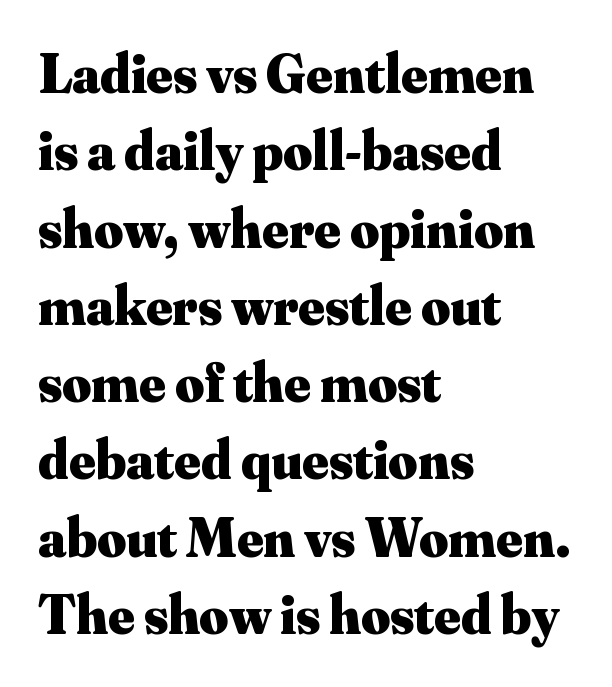
Bold? Absolutely — the strokes are thick and heavy. You can tell from the footed stems that serif type was used. The designer left line spacing at the default. A roman cut, with each character standing at attention.
